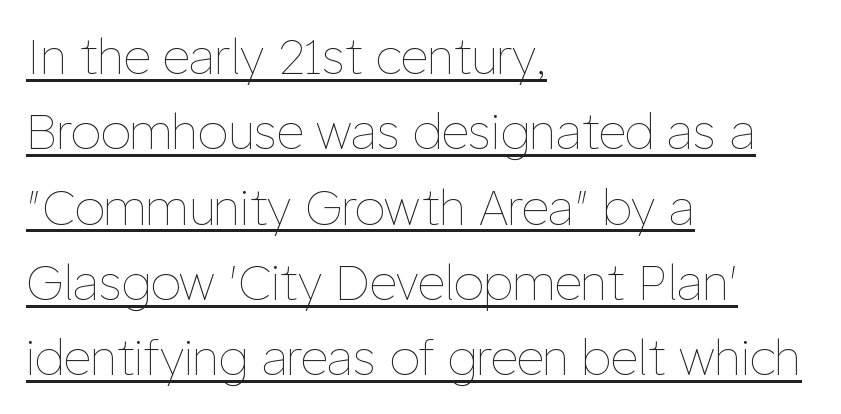
{"italic": "no", "bold": "no", "weight": "thin", "width": "normal", "stroke_contrast": "low", "x_height": "medium", "monospaced": "no", "underline": "yes", "align": "left", "line_spacing": "normal", "line_spacing_ratio": 1.57, "letter_spacing": "normal", "letter_spacing_em": 0.0, "glyph_px": 48}
